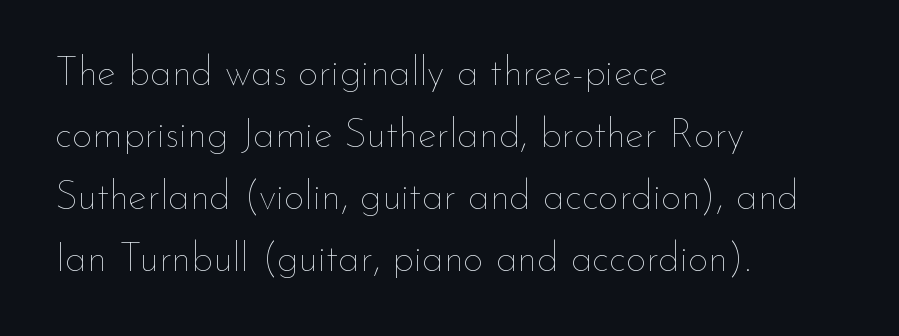
{"italic": "no", "bold": "no", "weight": "thin", "width": "normal", "stroke_contrast": "low", "x_height": "small", "monospaced": "no", "underline": "no", "align": "left", "line_spacing": "normal", "line_spacing_ratio": 1.55, "letter_spacing": "normal", "letter_spacing_em": 0.0, "glyph_px": 40}
